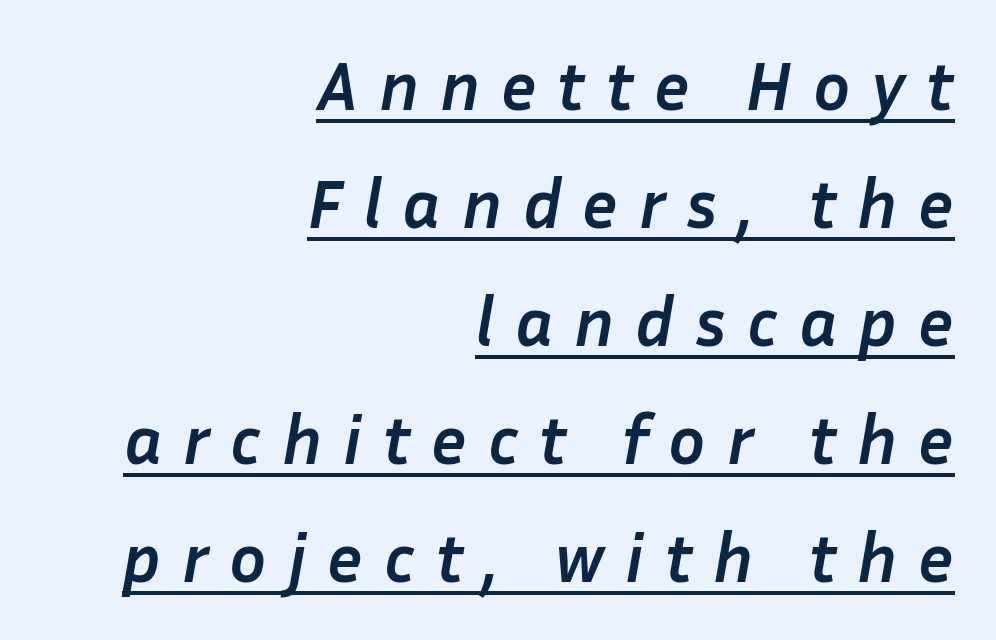
The image shows 69 px semibold type, italic (leaning right); set right-aligned, line spacing 1.71x, unusually wide letter spacing (+0.3 em), underlined; low stroke contrast and a medium x-height.
